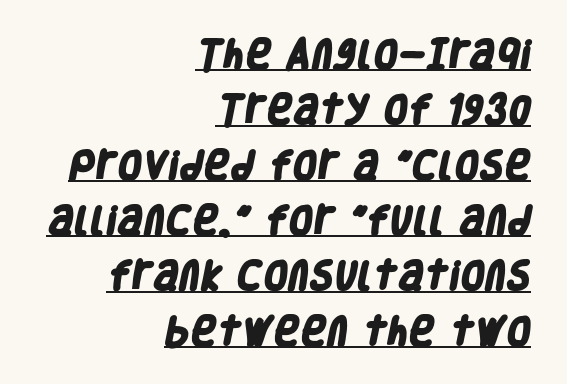
The image shows 32 px heavy, condensed sans-serif type; set right-aligned, line spacing 1.73x, normal letter spacing, underlined; low stroke contrast and a large x-height.
